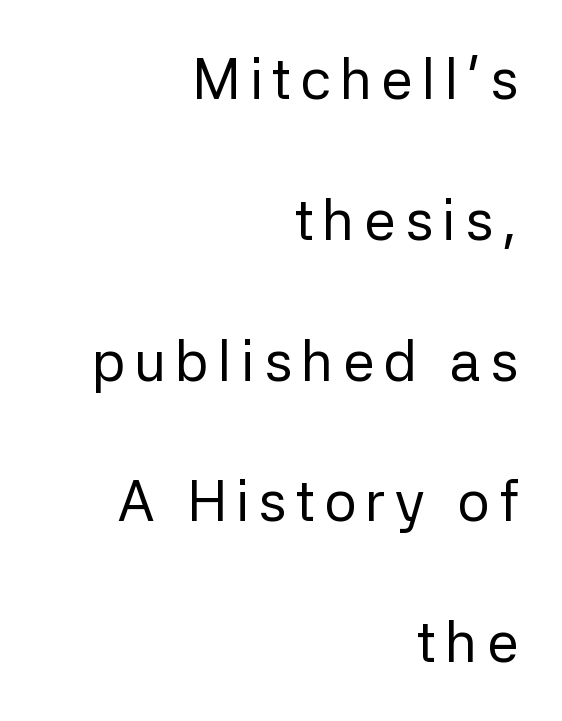
Any mark beneath the type? The region is blank. Is the block centered? No — it sits flush against the right margin. The typeface chosen for these lines omits serifs. Spacing verdict: proportional, widths tailored to each character. Is the stroke heavy? The answer is a plain regular-or-lighter. The font's upright variant was chosen for this text.
